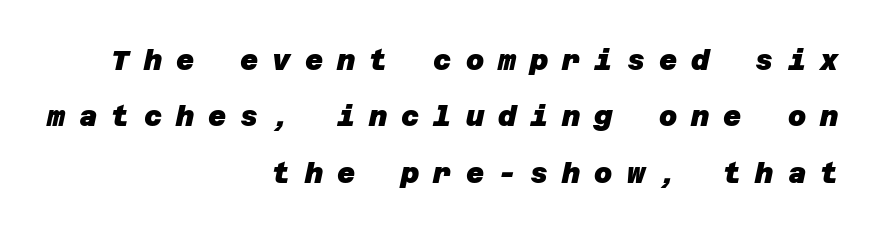
{"serif": "no", "bold": "yes", "weight": "heavy", "width": "normal", "stroke_contrast": "low", "x_height": "large", "underline": "no", "align": "right", "line_spacing": "loose", "line_spacing_ratio": 2.01, "letter_spacing": "wide", "letter_spacing_em": 0.5, "glyph_px": 28}
